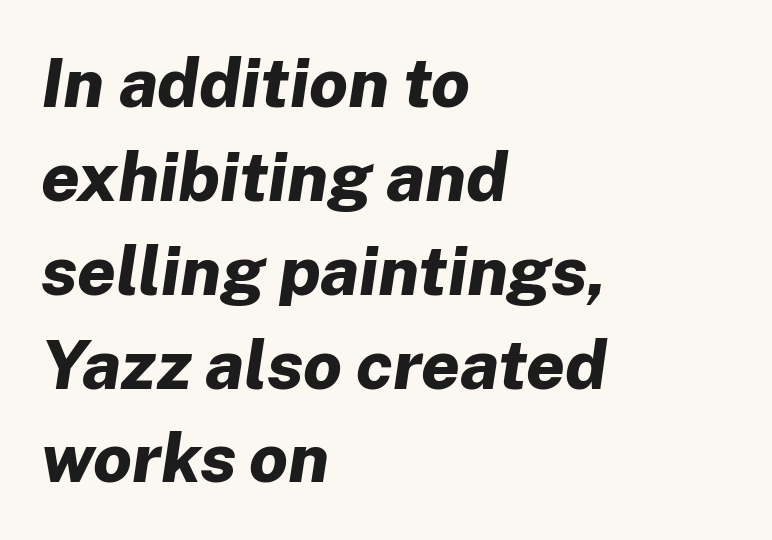
The image shows 69 px bold type, italic (leaning right); set left-aligned, normal line spacing (1.36x), normal letter spacing, not underlined; low stroke contrast and a medium x-height.
